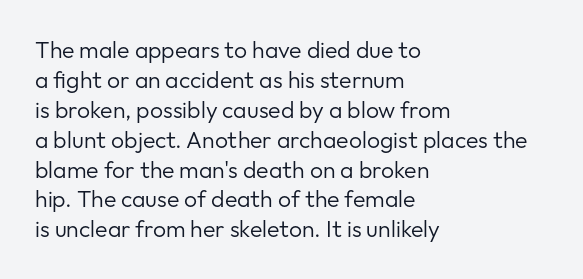
The image shows 23 px text type, upright; set left-aligned, normal line spacing (1.3x), normal letter spacing, not underlined.
